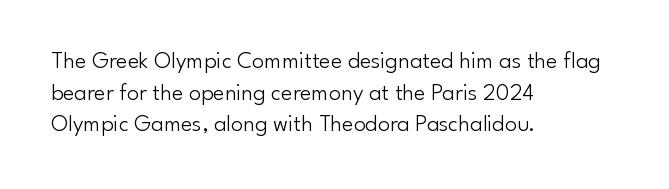
Leftover space on each line is placed entirely after the last word. The typesetting does not lean heavy: it is not bold. Honestly, the letter spacing is just normal — you wouldn't notice it. Underline: absent. If you drew a line through each stem, it would be perfectly vertical.
